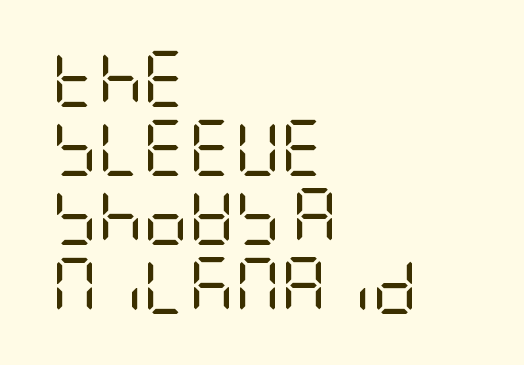
Posture: vertical. This rendering uses left alignment, leaving the right contour irregular. What stands out about the letter spacing? Nothing — it is the standard amount. Nobody drew a line under any word here. Note: no serifs on the glyphs.
